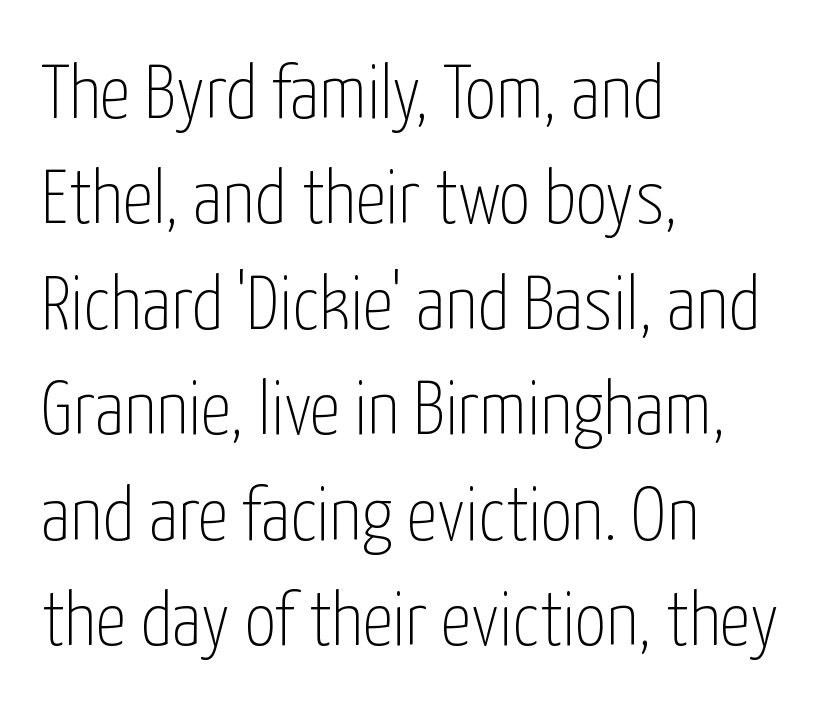
Q: Is the text bold? A: No.
Q: Is the text italic (slanted)? A: No, it is upright.
Q: Is the typeface a serif or a sans-serif typeface? A: Sans-serif.
Q: Is the text underlined? A: No.
Q: How is the paragraph aligned? A: Left-aligned.
Q: Is the spacing between letters normal or unusually wide? A: Normal.
Q: Is the spacing between lines tight, normal or loose? A: Normal.
Q: Width (condensed, normal, or wide)? A: Condensed.
Q: Stroke contrast? A: Low.
Q: x-height? A: Medium.
Q: Monospaced? A: No.
